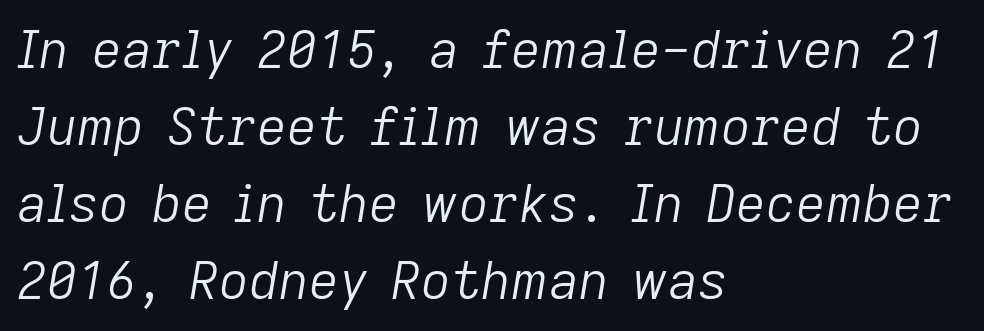
{"italic": "yes", "lean": "right", "slant_degrees": 9, "bold": "no", "weight": "light", "width": "normal", "stroke_contrast": "low", "x_height": "medium", "monospaced": "no", "underline": "no", "align": "left", "line_spacing": "normal", "line_spacing_ratio": 1.48, "letter_spacing": "normal", "letter_spacing_em": 0.0, "glyph_px": 52}
